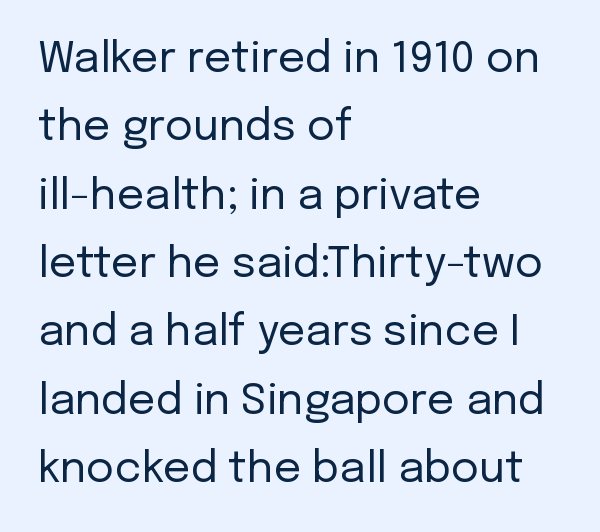
Q: Is the text bold? A: No.
Q: Is the text italic (slanted)? A: No, it is upright.
Q: Is the typeface a serif or a sans-serif typeface? A: Sans-serif.
Q: Is the text underlined? A: No.
Q: How is the paragraph aligned? A: Left-aligned.
Q: Is the spacing between letters normal or unusually wide? A: Normal.
Q: Is the spacing between lines tight, normal or loose? A: Normal.
Q: Width (condensed, normal, or wide)? A: Normal.
Q: Stroke contrast? A: Low.
Q: x-height? A: Medium.
Q: Monospaced? A: No.
